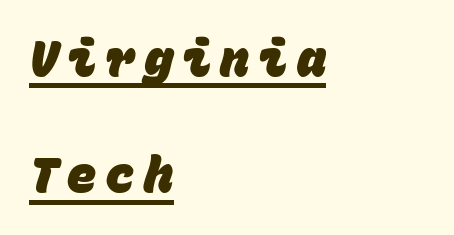
{"serif": "no", "bold": "yes", "weight": "heavy", "width": "normal", "stroke_contrast": "low", "x_height": "large", "monospaced": "yes", "underline": "yes", "align": "left", "line_spacing": "loose", "line_spacing_ratio": 2.37, "glyph_px": 49}
